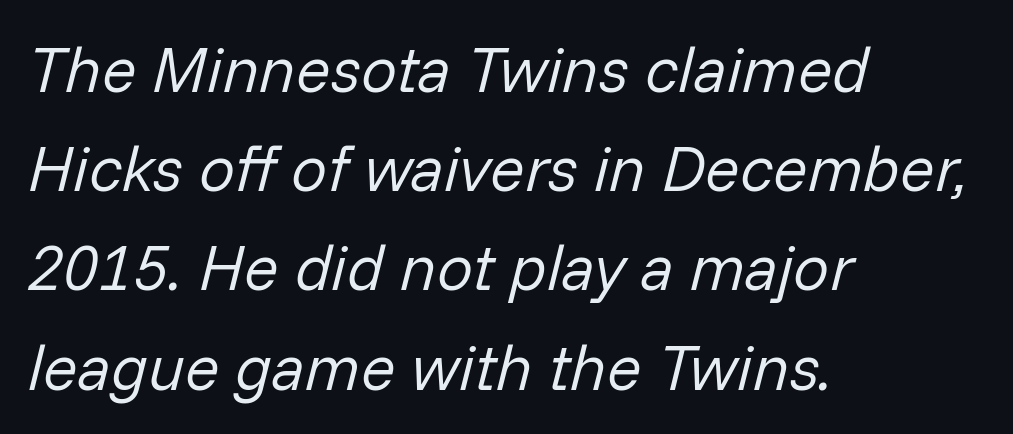
The image shows 64 px regular-weight type, italic (leaning right); set left-aligned, normal line spacing (1.55x), normal letter spacing, not underlined; low stroke contrast and a medium x-height.
